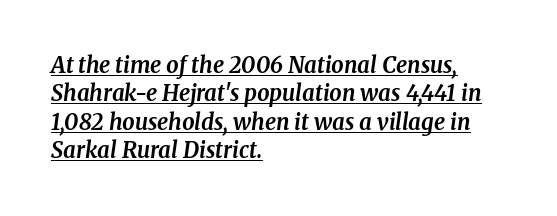
The image shows 22 px bold type, italic (leaning right); set left-aligned, normal line spacing (1.29x), normal letter spacing, underlined.
